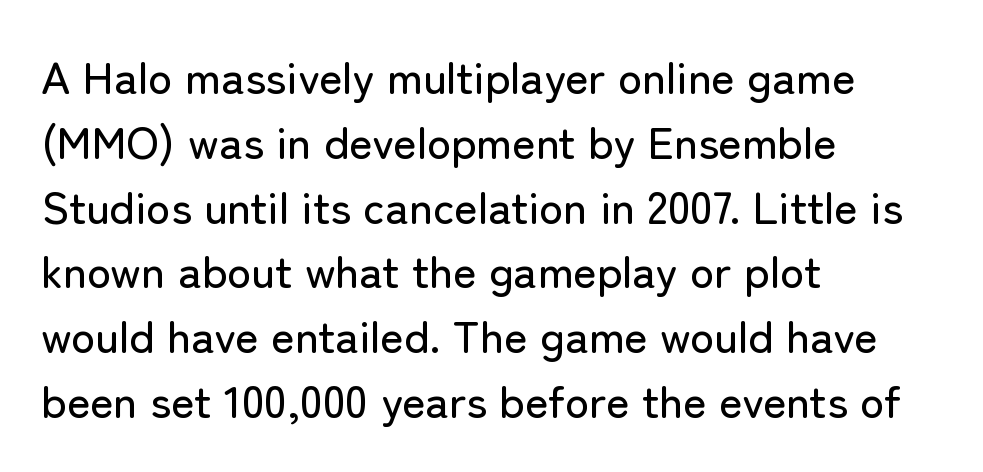
Q: Is the text italic (slanted)? A: No, it is upright.
Q: Is the typeface a serif or a sans-serif typeface? A: Sans-serif.
Q: Is the text underlined? A: No.
Q: How is the paragraph aligned? A: Left-aligned.
Q: Is the spacing between letters normal or unusually wide? A: Normal.
Q: Is the spacing between lines tight, normal or loose? A: Normal.
Q: Width (condensed, normal, or wide)? A: Normal.
Q: Stroke contrast? A: Low.
Q: x-height? A: Medium.
Q: Monospaced? A: No.
